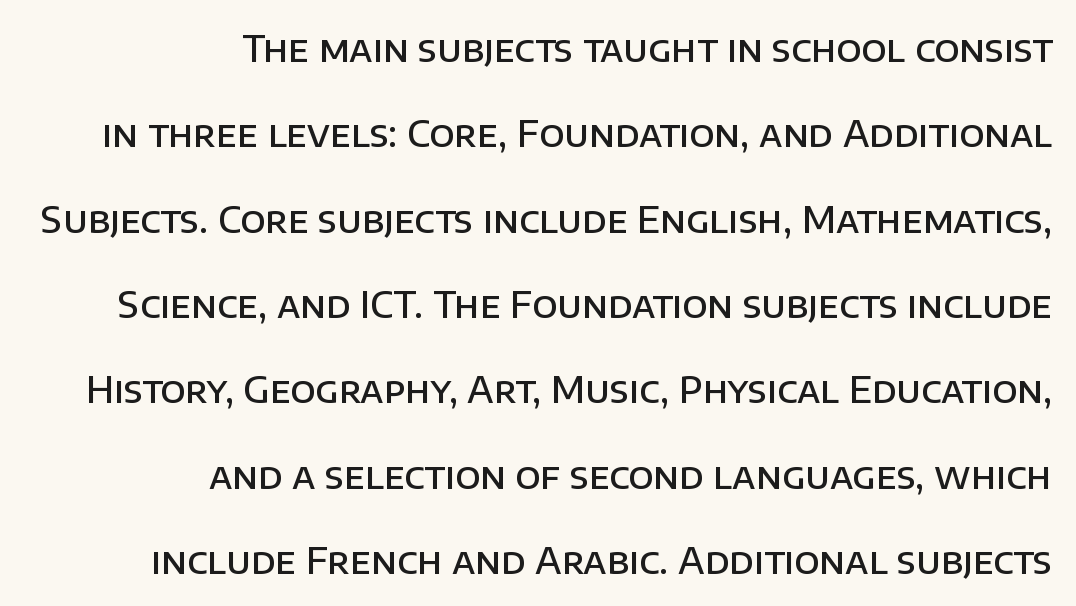
Q: Is the text bold? A: Semi-bold.
Q: Is the text italic (slanted)? A: No, it is upright.
Q: Is the typeface a serif or a sans-serif typeface? A: Sans-serif.
Q: Is the text underlined? A: No.
Q: How is the paragraph aligned? A: Right-aligned.
Q: Is the spacing between letters normal or unusually wide? A: Normal.
Q: Is the spacing between lines tight, normal or loose? A: Loose.
Q: Width (condensed, normal, or wide)? A: Normal.
Q: Stroke contrast? A: Low.
Q: x-height? A: Large.
Q: Monospaced? A: No.
